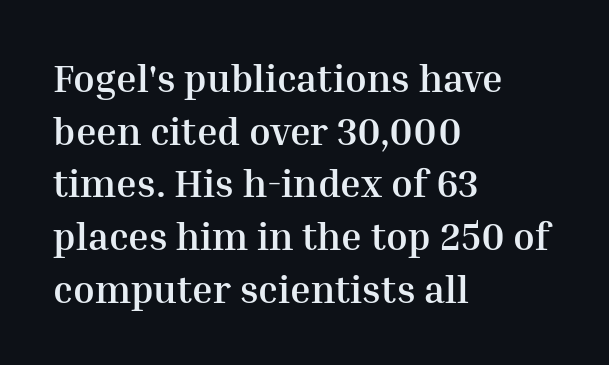
{"serif": "yes", "italic": "no", "bold": "yes", "weight": "semibold", "width": "normal", "stroke_contrast": "medium", "x_height": "medium", "monospaced": "no", "underline": "no", "align": "left", "line_spacing": "normal", "line_spacing_ratio": 1.35, "letter_spacing": "normal", "letter_spacing_em": 0.0, "glyph_px": 39}
